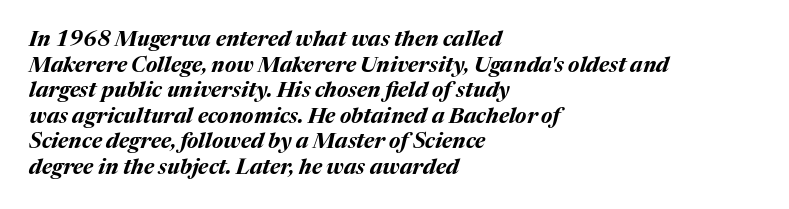
The image shows 21 px bold type, italic (leaning right); set left-aligned, line spacing 1.22x, normal letter spacing, not underlined.
